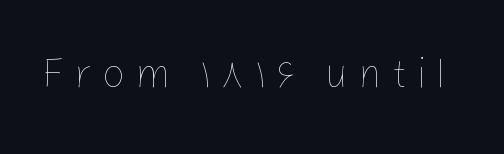
The letterforms sit at book weight or below. Clear beneath every line of the passage. The face used here is proportionally spaced, like ordinary book or web type. Characters follow at a spacing far wider than the type designer built in. Posture: upright roman.
